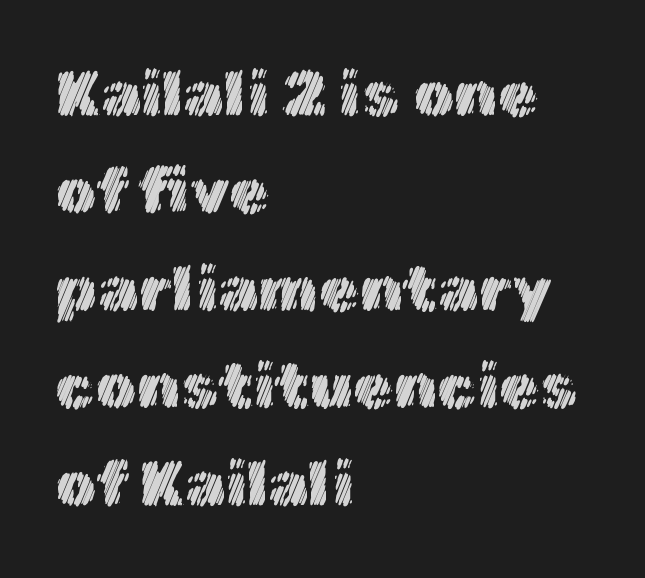
Q: Is the text italic (slanted)? A: No, it is upright.
Q: Is the text underlined? A: No.
Q: How is the paragraph aligned? A: Left-aligned.
Q: Is the spacing between letters normal or unusually wide? A: Normal.
Q: Is the spacing between lines tight, normal or loose? A: Normal.
Q: Width (condensed, normal, or wide)? A: Normal.
Q: x-height? A: Medium.
Q: Monospaced? A: No.
